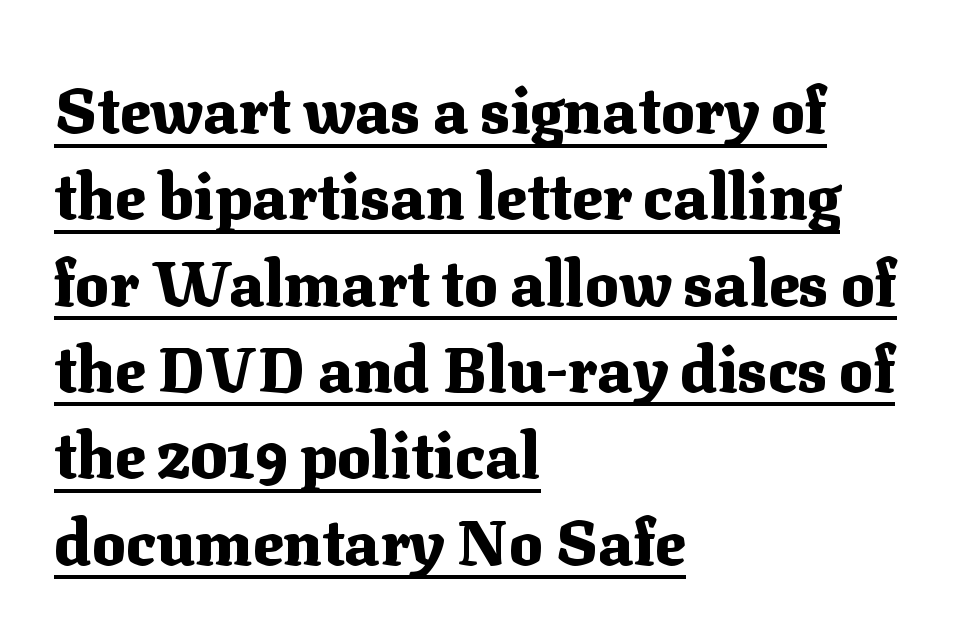
Q: Is the text bold? A: Yes.
Q: Is the text italic (slanted)? A: No, it is upright.
Q: Is the typeface a serif or a sans-serif typeface? A: Serif.
Q: Is the text underlined? A: Yes.
Q: How is the paragraph aligned? A: Left-aligned.
Q: Is the spacing between letters normal or unusually wide? A: Normal.
Q: Is the spacing between lines tight, normal or loose? A: Normal.
Q: Width (condensed, normal, or wide)? A: Normal.
Q: Stroke contrast? A: Medium.
Q: x-height? A: Medium.
Q: Monospaced? A: No.
